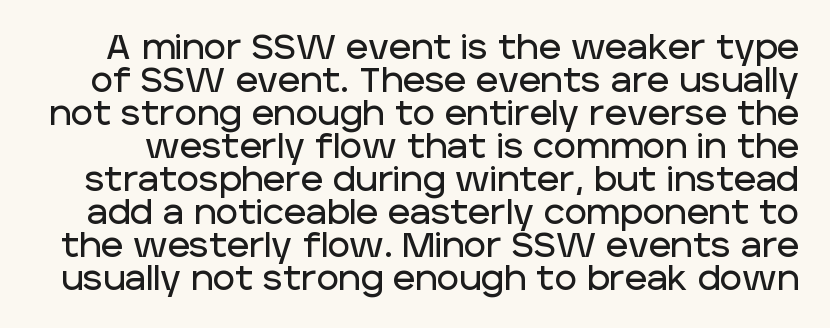
The image shows 34 px sans-serif type, upright; set tight line spacing (0.97x), normal letter spacing, not underlined; low stroke contrast and a large x-height.
